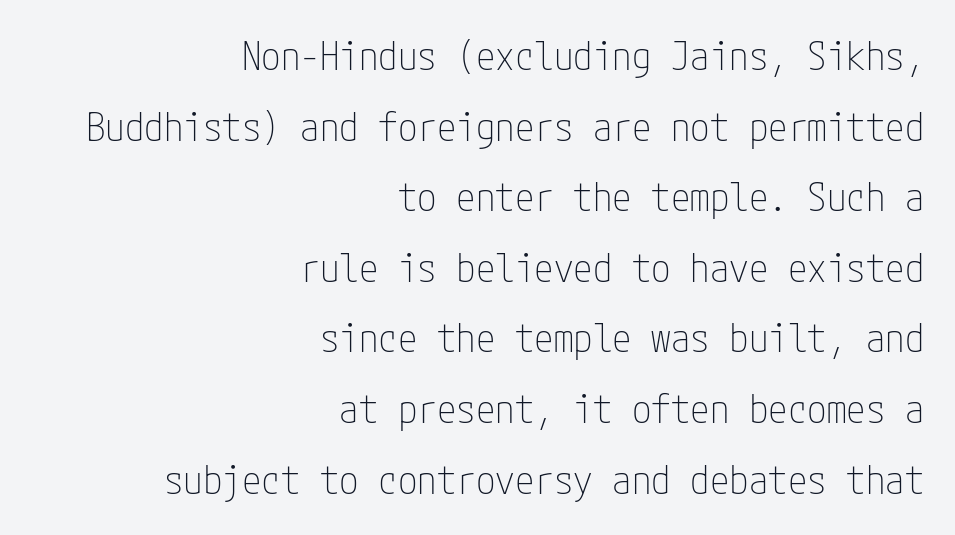
{"serif": "no", "italic": "no", "bold": "no", "weight": "thin", "width": "condensed", "stroke_contrast": "low", "x_height": "medium", "underline": "no", "align": "right", "line_spacing_ratio": 1.81, "letter_spacing": "normal", "letter_spacing_em": 0.0, "glyph_px": 39}
